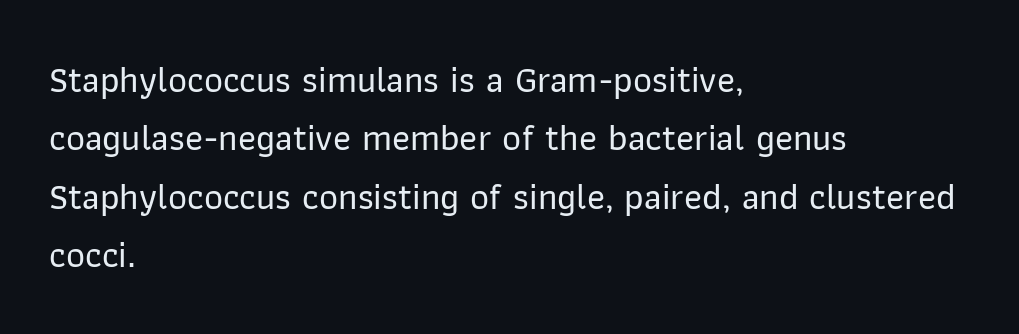
I'd call this a sans setting — the letters go barefoot. Each letter keeps its own natural width here, so spacing adapts to shape. Regular leading. Descender tails drop into unmarked territory. The letterforms sit shoulder to shoulder at normal distance. Notice how the stems are strictly vertical — no italics here.
